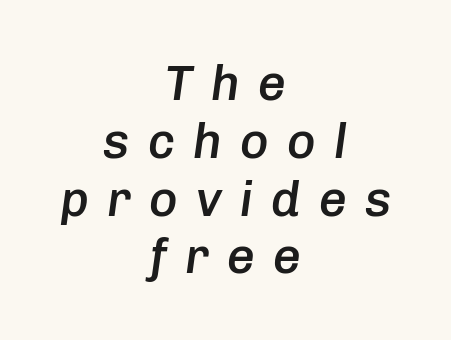
Q: Is the text bold? A: Semi-bold.
Q: Is the text italic (slanted)? A: Yes, it leans right by about 8 degrees.
Q: Is the text underlined? A: No.
Q: How is the paragraph aligned? A: Centered.
Q: Is the spacing between letters normal or unusually wide? A: Unusually wide.
Q: Width (condensed, normal, or wide)? A: Normal.
Q: Stroke contrast? A: Low.
Q: x-height? A: Medium.
Q: Monospaced? A: No.
